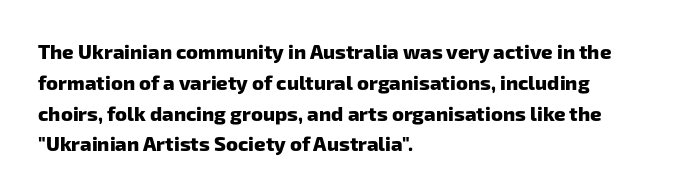
The image shows 20 px bold type; set left-aligned, normal line spacing (1.54x), normal letter spacing, not underlined.
